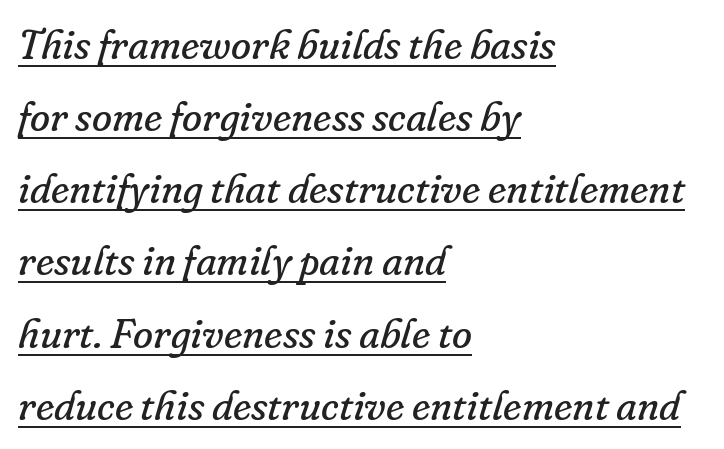
{"serif": "yes", "italic": "yes", "lean": "right", "slant_degrees": 16, "bold": "no", "weight": "regular", "width": "normal", "stroke_contrast": "low", "x_height": "small", "monospaced": "no", "underline": "yes", "align": "left", "line_spacing_ratio": 1.76, "letter_spacing": "normal", "letter_spacing_em": 0.0, "glyph_px": 41}
